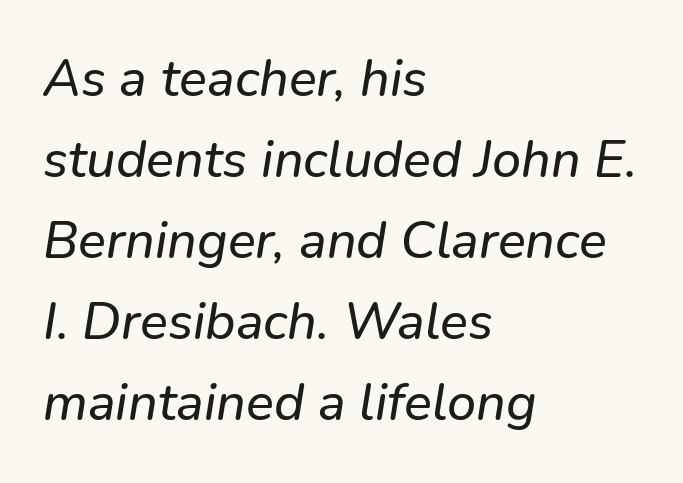
{"serif": "no", "width": "normal", "stroke_contrast": "low", "x_height": "medium", "monospaced": "no", "underline": "no", "align": "left", "line_spacing": "normal", "line_spacing_ratio": 1.56, "letter_spacing": "normal", "letter_spacing_em": 0.0, "glyph_px": 52}
